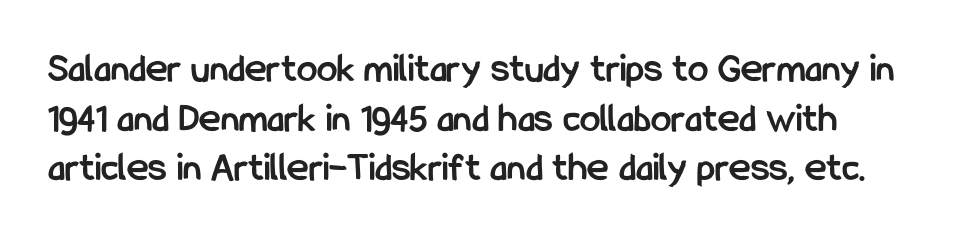
Is this a sans? Yes — the strokes have no serifs. A classic flush-left, rag-right setting is used for this passage. The specimen omits any rule beneath the text block's lines. Standard letterfit; no display-style spreading of the glyphs.
